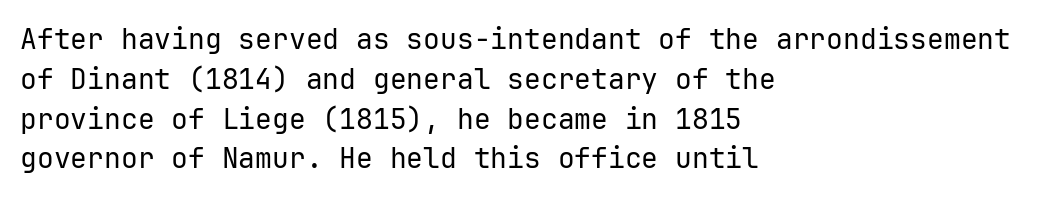
Q: Is the text bold? A: No.
Q: Is the text italic (slanted)? A: No, it is upright.
Q: Is the typeface a serif or a sans-serif typeface? A: Sans-serif.
Q: Is the text underlined? A: No.
Q: How is the paragraph aligned? A: Left-aligned.
Q: Is the spacing between letters normal or unusually wide? A: Normal.
Q: Is the spacing between lines tight, normal or loose? A: Normal.
Q: Width (condensed, normal, or wide)? A: Normal.
Q: Stroke contrast? A: Low.
Q: x-height? A: Medium.
Q: Monospaced? A: Yes.
